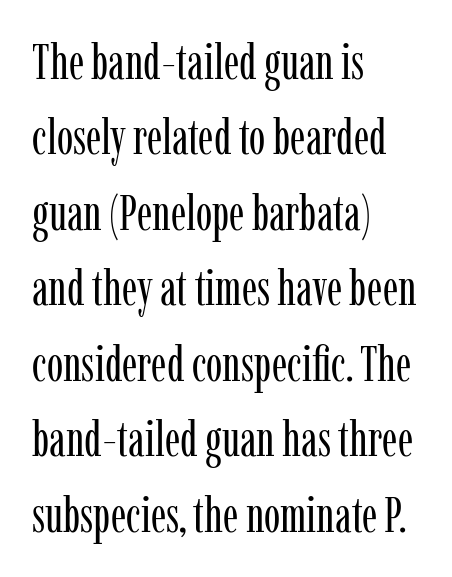
The text block is weighted toward the left margin, trailing off unevenly rightward. I'd call this a serif setting — the letters wear small feet. Words appear dense and cohesive because spacing is normal. Proportional: the letters do not fall into vertical columns. The axis of the letterforms is exactly vertical.
